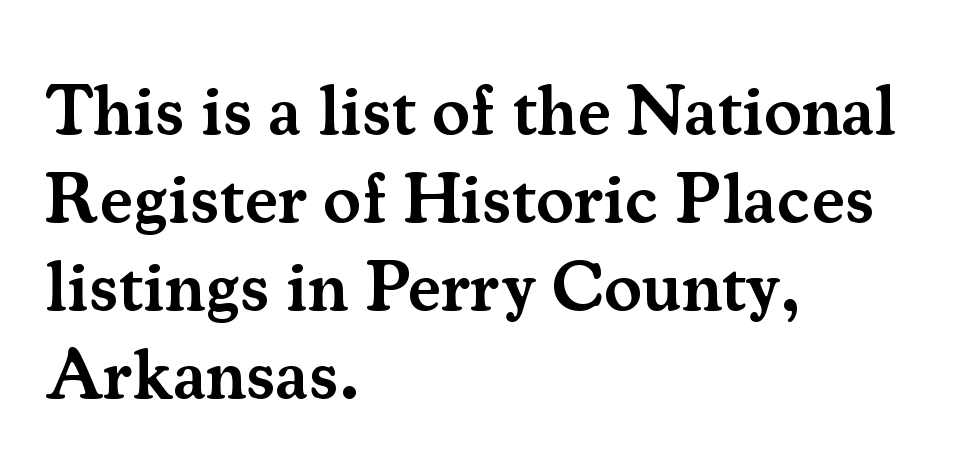
A serif font was chosen for this passage. Is the type bold? Partly — it's a semibold, heavier than regular but not fully bold. Check the space under the baseline: it is left empty. You can tell it's not italic because the verticals are truly vertical. The letters sit at their default tracking, neither squeezed nor spread. Typeset ragged right — the left edge is the straight one.
